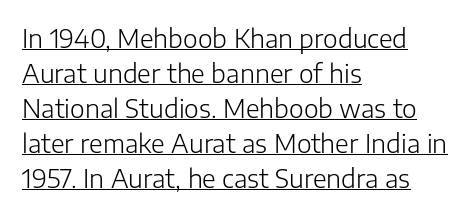
{"italic": "no", "bold": "no", "underline": "yes", "align": "left", "line_spacing": "normal", "line_spacing_ratio": 1.4, "letter_spacing": "normal", "letter_spacing_em": 0.0, "glyph_px": 25}
